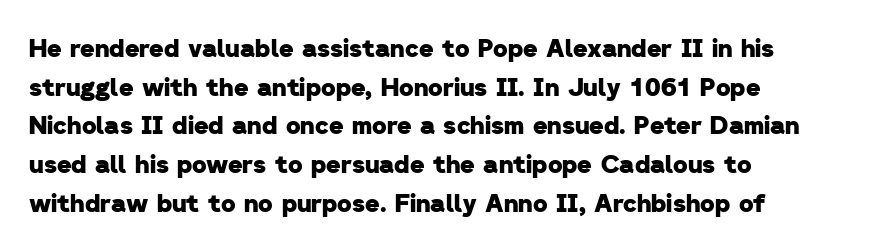
The image shows 25 px bold type; set left-aligned, normal line spacing (1.55x), normal letter spacing, not underlined.
